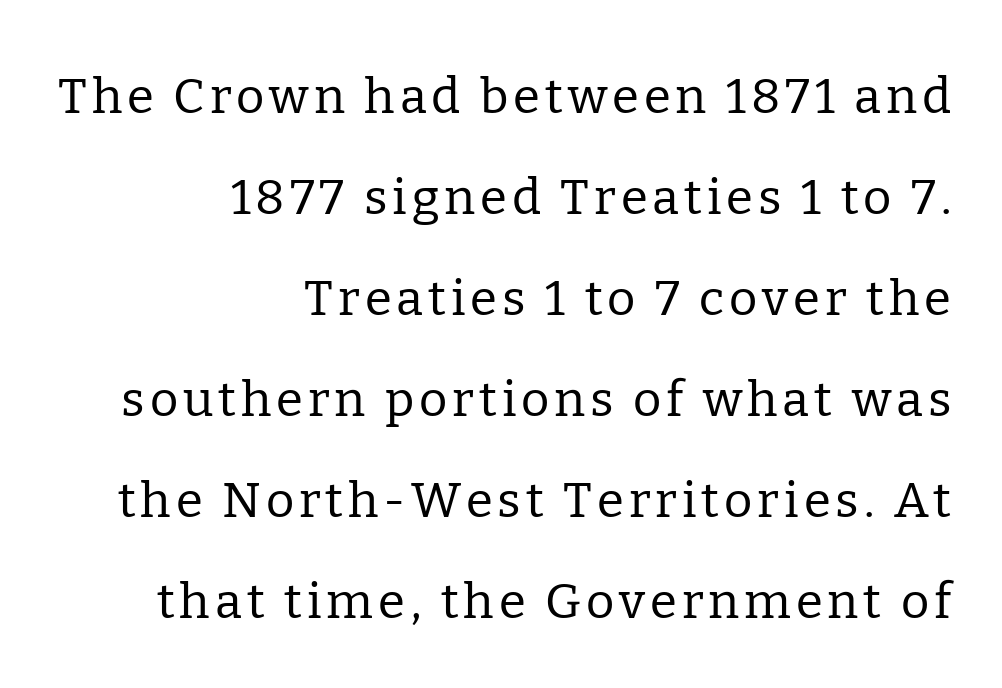
No word sits above an underline. The compositor pushed each line to the right boundary. Is this a heavy cut? Hardly; it is regular or lighter. Looks like regular typesetting: each glyph gets only the width it needs. What's the leading like? Stretched, with rows far apart. A typesetter would label this face a serif.
